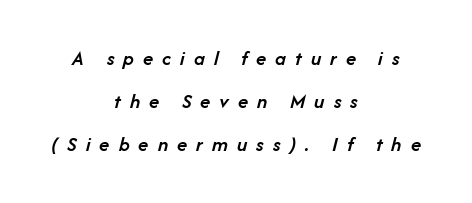
Q: Is the text bold? A: Semi-bold.
Q: Is the text italic (slanted)? A: Yes, it leans right by about 14 degrees.
Q: Is the text underlined? A: No.
Q: How is the paragraph aligned? A: Centered.
Q: Is the spacing between letters normal or unusually wide? A: Unusually wide.
Q: Is the spacing between lines tight, normal or loose? A: Loose.
